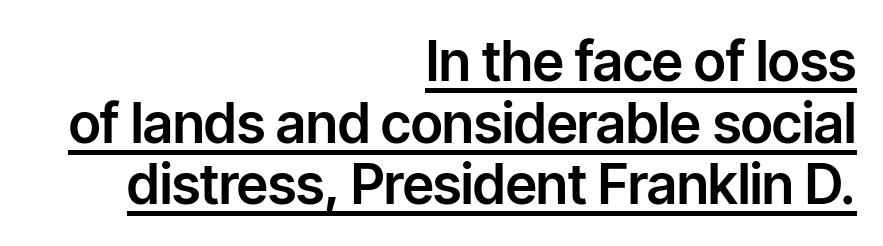
The image shows 55 px sans-serif type, upright; set right-aligned, tight line spacing (1.12x), normal letter spacing, underlined; low stroke contrast and a medium x-height.
